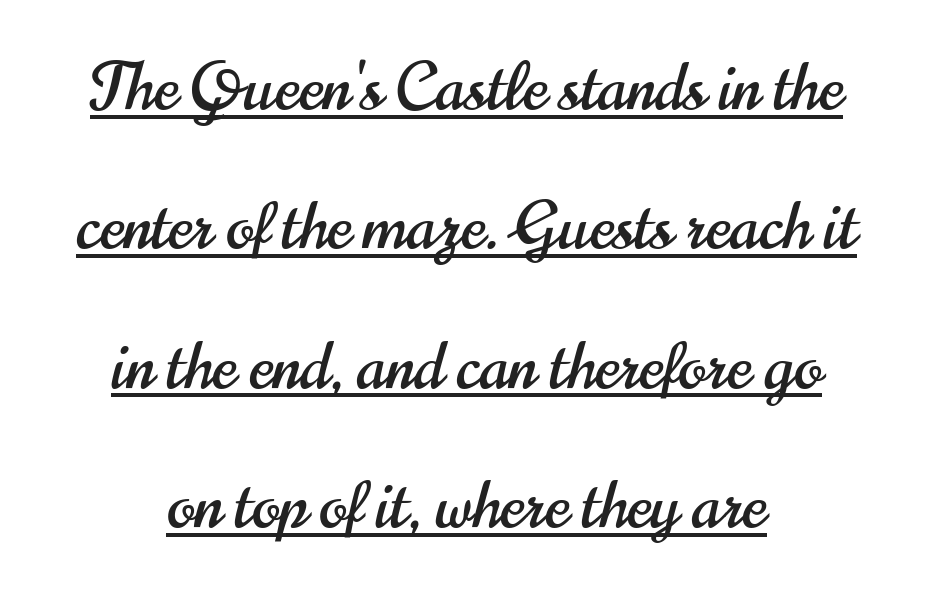
{"serif": "no", "width": "condensed", "stroke_contrast": "high", "x_height": "small", "monospaced": "no", "underline": "yes", "align": "center", "line_spacing": "loose", "line_spacing_ratio": 2.11, "letter_spacing": "normal", "letter_spacing_em": 0.0, "glyph_px": 66}
